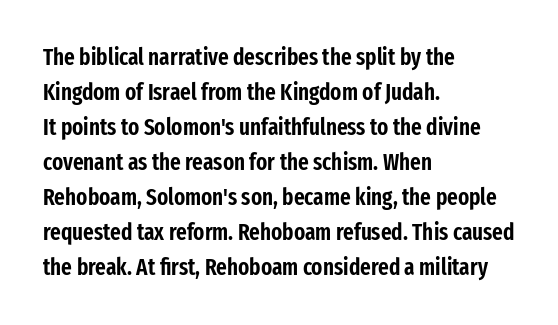
Q: Is the text italic (slanted)? A: No, it is upright.
Q: Is the text underlined? A: No.
Q: How is the paragraph aligned? A: Left-aligned.
Q: Is the spacing between letters normal or unusually wide? A: Normal.
Q: Is the spacing between lines tight, normal or loose? A: Normal.
